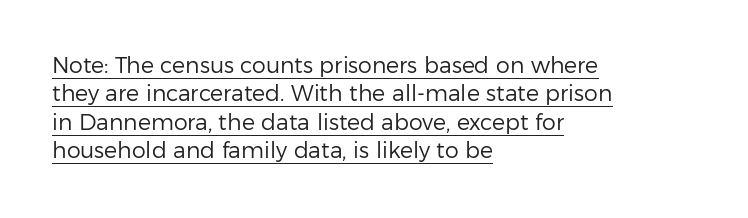
Q: Is the text bold? A: No.
Q: Is the text italic (slanted)? A: No, it is upright.
Q: Is the text underlined? A: Yes.
Q: How is the paragraph aligned? A: Left-aligned.
Q: Is the spacing between letters normal or unusually wide? A: Normal.
Q: Is the spacing between lines tight, normal or loose? A: Normal.
